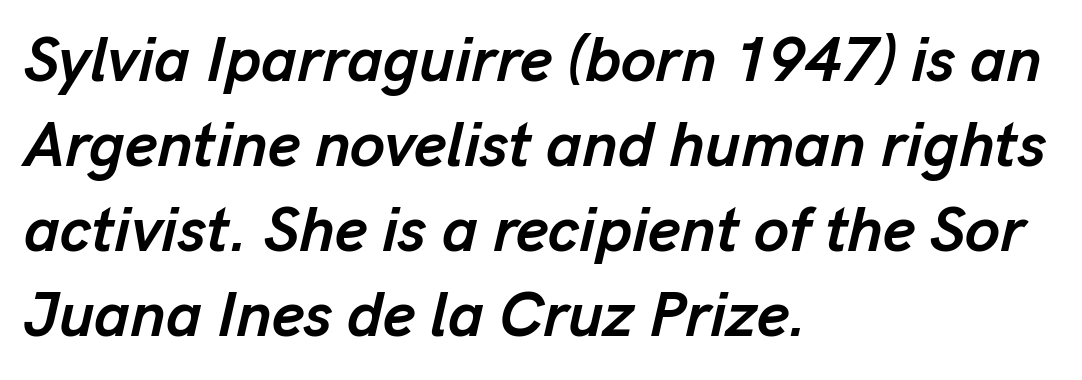
{"italic": "yes", "lean": "right", "slant_degrees": 13, "bold": "yes", "weight": "semibold", "width": "normal", "stroke_contrast": "low", "x_height": "medium", "monospaced": "no", "underline": "no", "align": "left", "line_spacing": "normal", "line_spacing_ratio": 1.35, "letter_spacing": "normal", "letter_spacing_em": 0.0, "glyph_px": 63}
